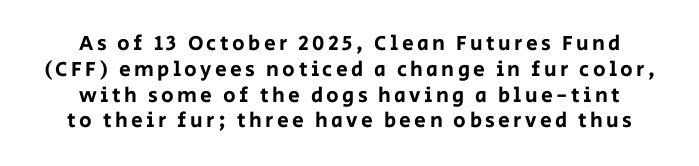
Q: Is the text italic (slanted)? A: No, it is upright.
Q: Is the text underlined? A: No.
Q: How is the paragraph aligned? A: Centered.
